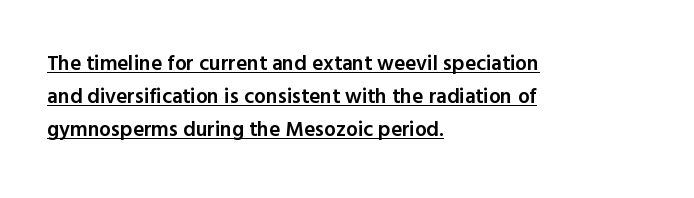
{"italic": "no", "bold": "semi", "underline": "yes", "align": "left", "line_spacing": "normal", "line_spacing_ratio": 1.56, "letter_spacing": "normal", "letter_spacing_em": 0.0, "glyph_px": 21}
